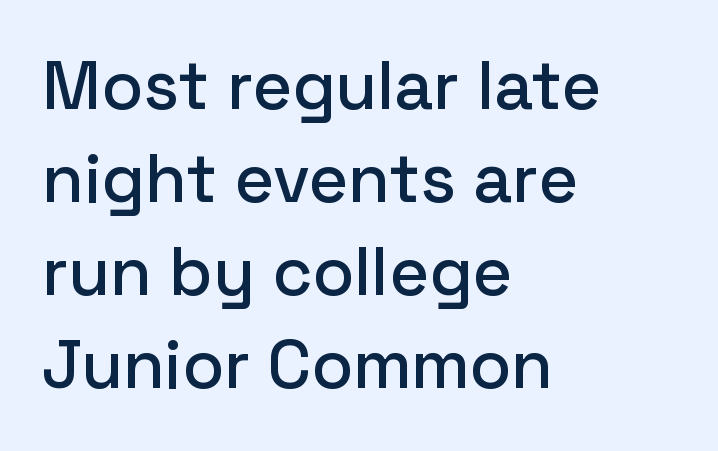
{"serif": "no", "italic": "no", "width": "normal", "stroke_contrast": "low", "x_height": "medium", "monospaced": "no", "underline": "no", "align": "left", "line_spacing": "normal", "line_spacing_ratio": 1.37, "letter_spacing": "normal", "letter_spacing_em": 0.0, "glyph_px": 68}
